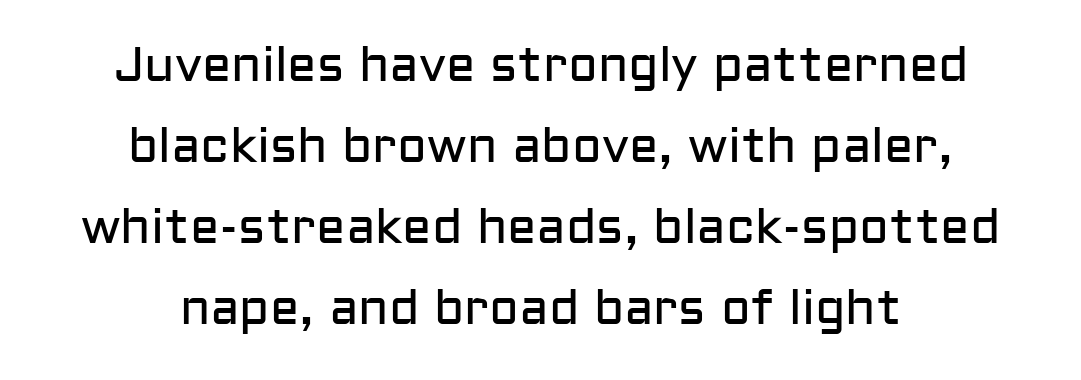
{"serif": "no", "italic": "no", "bold": "no", "weight": "regular", "width": "normal", "stroke_contrast": "low", "x_height": "medium", "monospaced": "no", "underline": "no", "align": "center", "line_spacing": "normal", "line_spacing_ratio": 1.65, "letter_spacing": "normal", "letter_spacing_em": 0.0, "glyph_px": 49}
